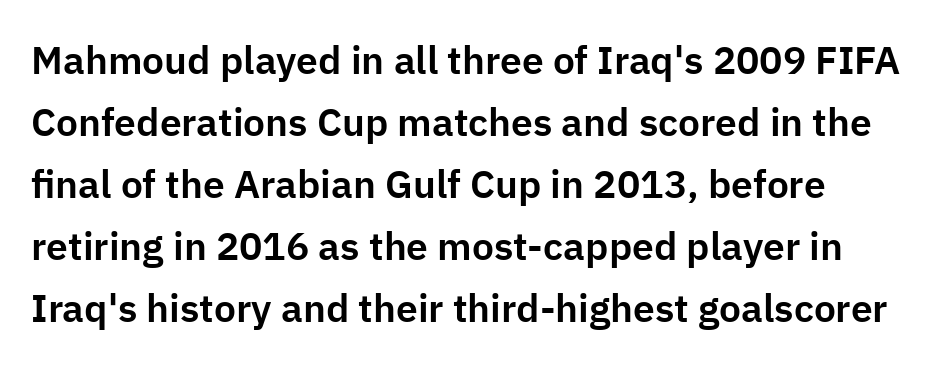
The gaps between neighbouring characters are ordinary and unremarkable. The lines in this sample share a left origin and differ only in where they stop. You could not count columns in this text — the font is proportionally spaced. The space between consecutive lines is moderate. Descenders are the only things crossing below the line. The lettering holds an erect, upright posture throughout.
